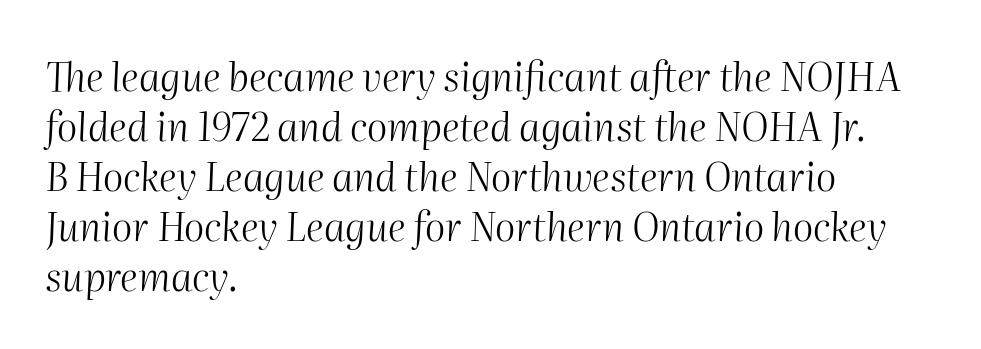
{"italic": "yes", "lean": "right", "slant_degrees": 2, "bold": "no", "weight": "light", "width": "normal", "stroke_contrast": "medium", "x_height": "medium", "monospaced": "no", "underline": "no", "align": "left", "line_spacing": "normal", "line_spacing_ratio": 1.28, "letter_spacing": "normal", "letter_spacing_em": 0.0, "glyph_px": 39}
